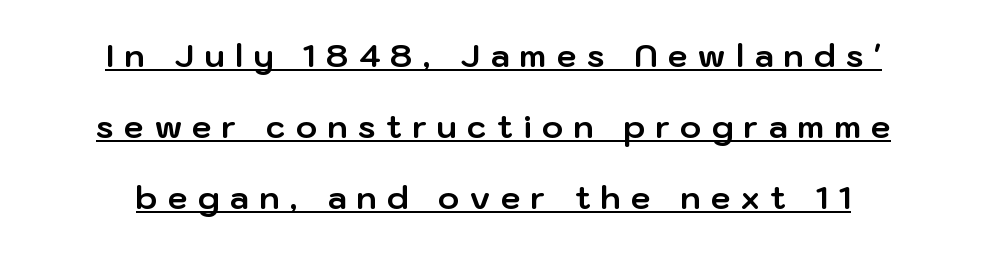
Caption: bold face, heavy strokes. Are there feet on the stems? There aren't — it's a sans. Spacing verdict: proportional, widths tailored to each character. These lines have a slow, spaced-out rhythm from letter to letter.
